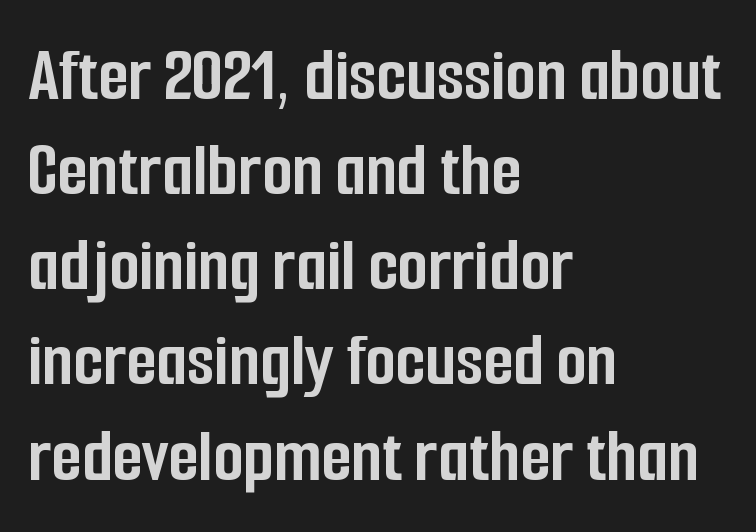
The image shows 78 px semibold, condensed sans-serif type, upright; set left-aligned, line spacing 1.22x, normal letter spacing, not underlined; low stroke contrast and a medium x-height.
